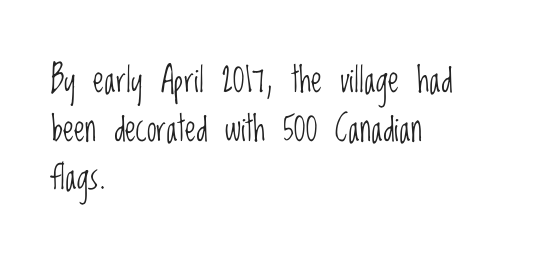
{"serif": "no", "italic": "no", "bold": "no", "weight": "light", "width": "condensed", "stroke_contrast": "low", "x_height": "large", "monospaced": "no", "underline": "no", "align": "left", "line_spacing": "normal", "line_spacing_ratio": 1.39, "letter_spacing": "normal", "letter_spacing_em": 0.0, "glyph_px": 35}
